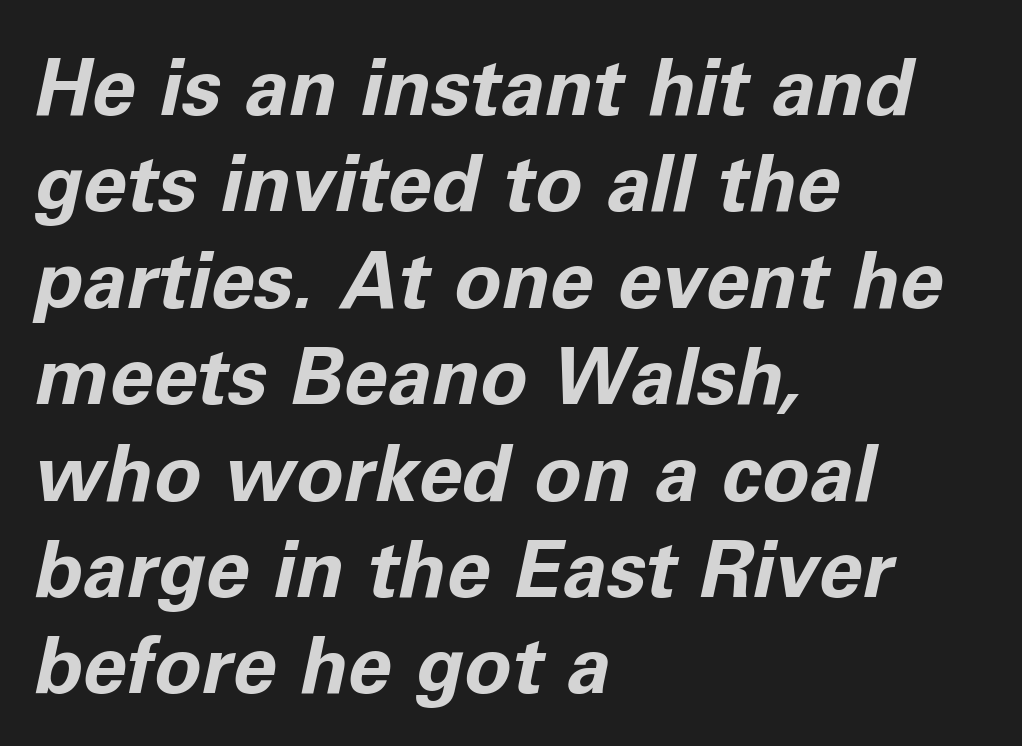
{"italic": "yes", "lean": "right", "slant_degrees": 11, "bold": "yes", "weight": "bold", "width": "normal", "stroke_contrast": "low", "x_height": "medium", "monospaced": "no", "underline": "no", "align": "left", "line_spacing_ratio": 1.22, "letter_spacing": "normal", "letter_spacing_em": 0.0, "glyph_px": 79}
